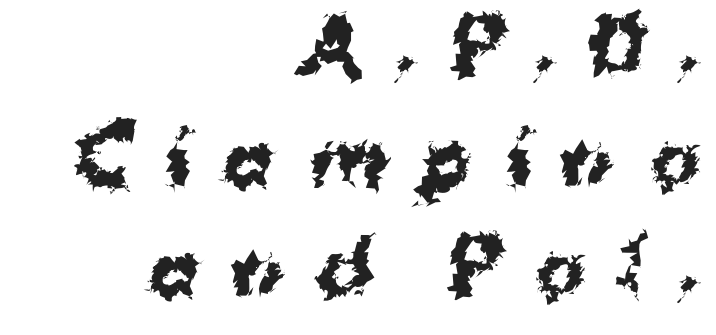
The paragraph shown leans on its right margin. Inter-character spacing is expanded well beyond the font's built-in metrics. Students, observe: this is what conventionally led text looks like. Plenty of ink on the page — the face is bold. Letters rest on an invisible, unmarked baseline.
